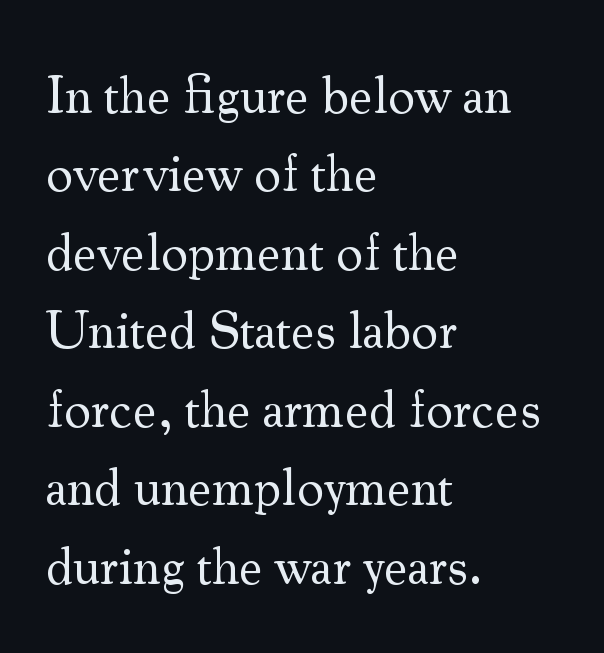
The image shows 53 px regular-weight serif type, upright; set left-aligned, normal line spacing (1.48x), normal letter spacing, not underlined; medium stroke contrast and a small x-height.
